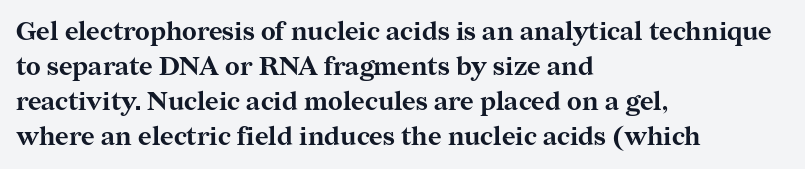
The baseline area is clear. The lines in this sample share a left origin and differ only in where they stop. The type is set solid horizontally, with unmodified tracking. Compared with typical paragraphs, the rows here are spaced about the same. Thick stems and heavy bowls — unmistakably bold. Ascenders rise straight up at ninety degrees.
